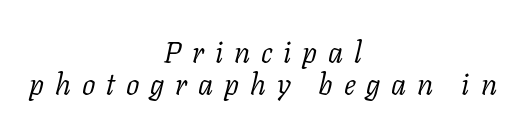
Q: Is the text bold? A: No.
Q: Is the text italic (slanted)? A: Yes, it leans right by about 11 degrees.
Q: Is the typeface a serif or a sans-serif typeface? A: Serif.
Q: Is the text underlined? A: No.
Q: How is the paragraph aligned? A: Centered.
Q: Is the spacing between letters normal or unusually wide? A: Unusually wide.
Q: Is the spacing between lines tight, normal or loose? A: Tight.
Q: Width (condensed, normal, or wide)? A: Normal.
Q: Stroke contrast? A: Low.
Q: x-height? A: Medium.
Q: Monospaced? A: No.
